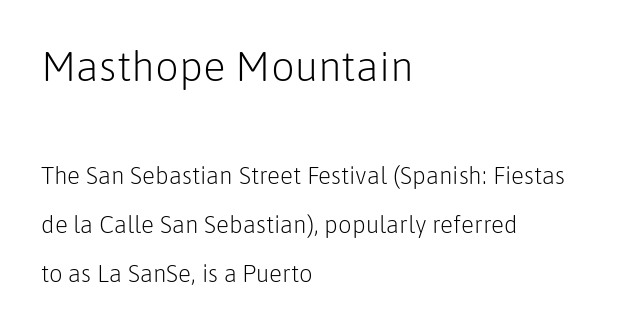
Q: Is the text bold? A: No.
Q: Is the text italic (slanted)? A: No, it is upright.
Q: Is the typeface a serif or a sans-serif typeface? A: Sans-serif.
Q: Is the text underlined? A: No.
Q: How is the paragraph aligned? A: Left-aligned.
Q: Is the spacing between letters normal or unusually wide? A: Normal.
Q: Is the spacing between lines tight, normal or loose? A: Loose.
Q: Which block of text is set in a larger size, the first (top) or the second (bottom)? A: The first (top) one.
Q: Width (condensed, normal, or wide)? A: Normal.
Q: Stroke contrast? A: Low.
Q: x-height? A: Medium.
Q: Monospaced? A: No.
